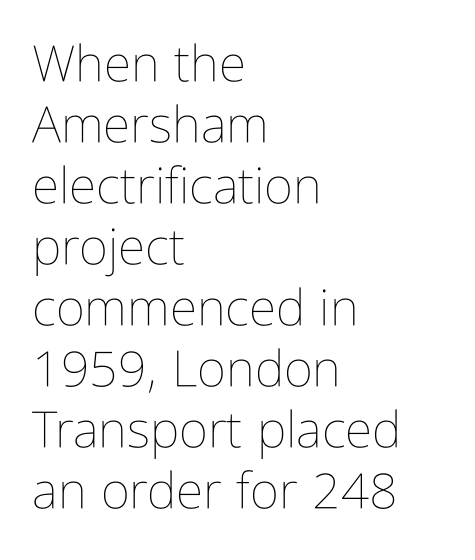
The image shows 50 px thin, condensed type, upright; set left-aligned, line spacing 1.22x, normal letter spacing, not underlined; low stroke contrast and a medium x-height.
